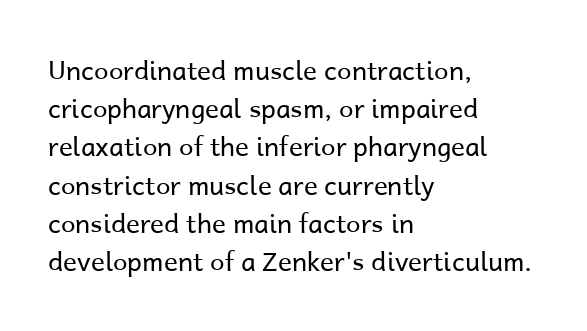
Q: Is the text bold? A: No.
Q: Is the text italic (slanted)? A: No, it is upright.
Q: Is the text underlined? A: No.
Q: How is the paragraph aligned? A: Left-aligned.
Q: Is the spacing between letters normal or unusually wide? A: Normal.
Q: Is the spacing between lines tight, normal or loose? A: Normal.
